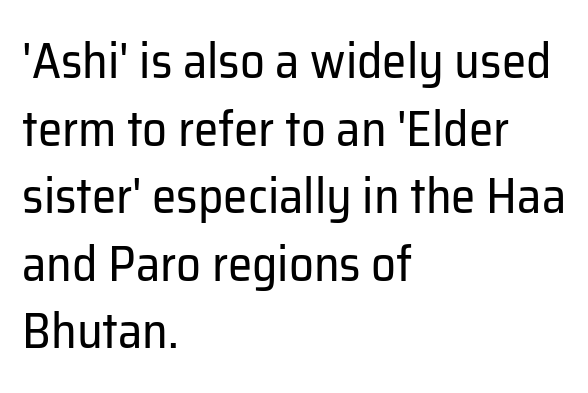
{"serif": "no", "italic": "no", "bold": "no", "weight": "regular", "width": "normal", "stroke_contrast": "low", "x_height": "medium", "monospaced": "no", "underline": "no", "align": "left", "line_spacing": "normal", "line_spacing_ratio": 1.38, "letter_spacing": "normal", "letter_spacing_em": 0.0, "glyph_px": 49}
